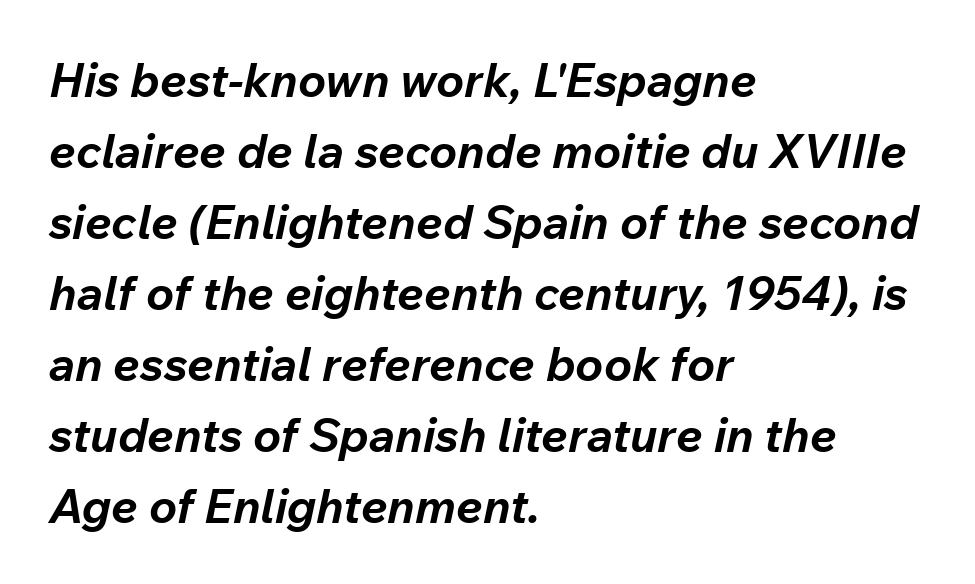
Would a proofreader flag this as italicized? Yes. The face used here is proportionally spaced, like ordinary book or web type. Honestly, the row spacing looks completely unremarkable. Teacher's note: observe the even left margin — that is flush-left alignment. Chunky letters — that's bold for sure. Clear beneath every line of the passage.
